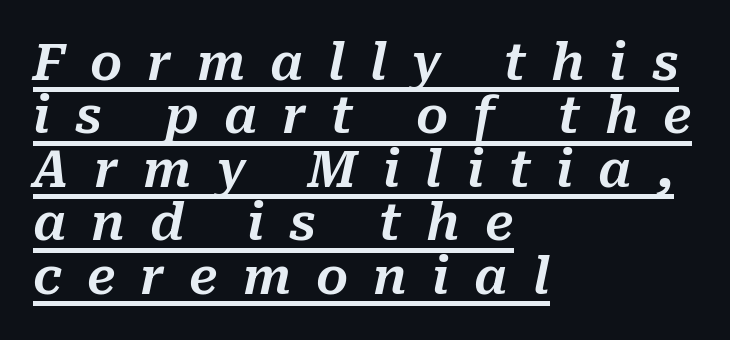
Q: Is the text italic (slanted)? A: Yes, it leans right by about 10 degrees.
Q: Is the text underlined? A: Yes.
Q: How is the paragraph aligned? A: Left-aligned.
Q: Is the spacing between letters normal or unusually wide? A: Unusually wide.
Q: Is the spacing between lines tight, normal or loose? A: Tight.
Q: Width (condensed, normal, or wide)? A: Normal.
Q: Stroke contrast? A: Medium.
Q: x-height? A: Medium.
Q: Monospaced? A: No.
